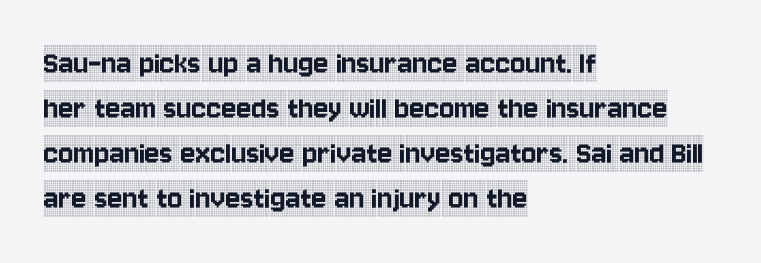
You could not count columns in this text — the font is proportionally spaced. Summary of vertical rhythm: regular, with standard interline spacing. Letterform terminals end in serifs throughout the passage. The axis of the letterforms is exactly vertical. In CSS terms this would be text-align: left.
